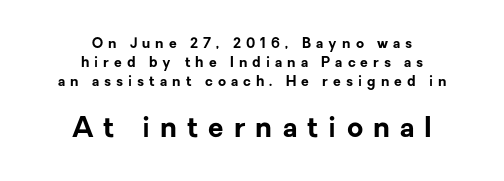
Underline: absent. The line texture is sparse and dotted thanks to wide tracking. Classification — sans serif. You can tell it's not italic because the verticals are truly vertical.
